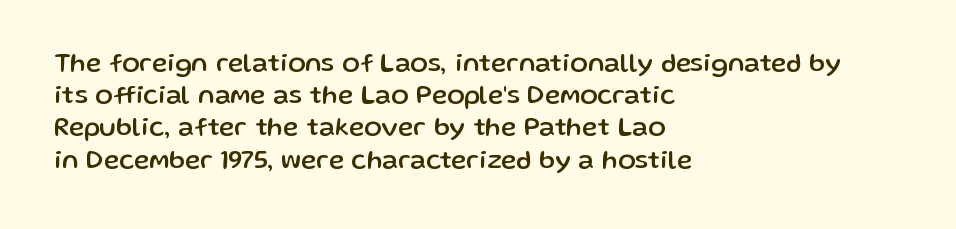
The image shows 26 px text type, upright; set left-aligned, line spacing 1.24x, normal letter spacing, not underlined.
